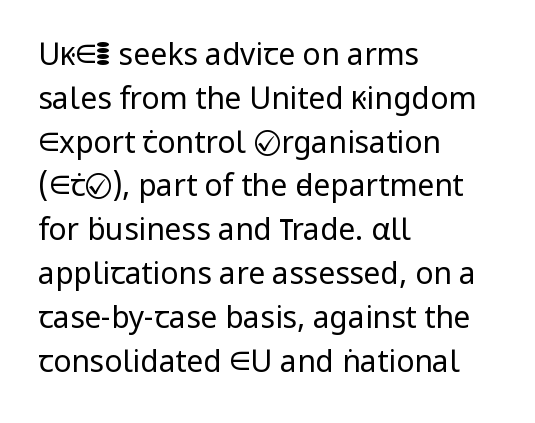
The image shows 30 px regular-weight sans-serif type, upright; set left-aligned, normal line spacing (1.46x), normal letter spacing, not underlined; low stroke contrast and a medium x-height.
